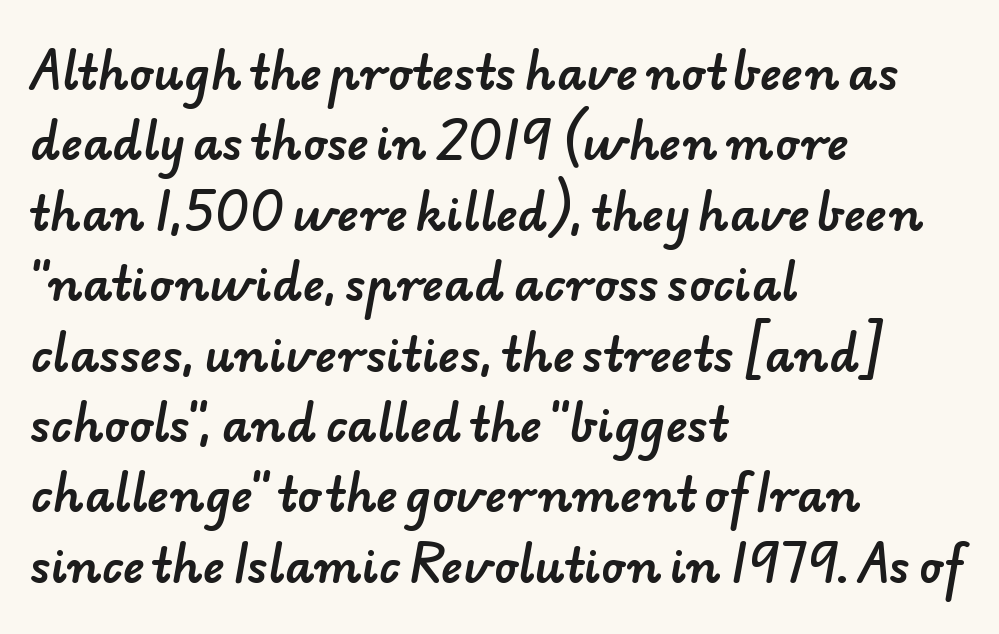
Q: Is the typeface a serif or a sans-serif typeface? A: Sans-serif.
Q: Is the text underlined? A: No.
Q: How is the paragraph aligned? A: Left-aligned.
Q: Is the spacing between letters normal or unusually wide? A: Normal.
Q: Is the spacing between lines tight, normal or loose? A: Normal.
Q: Width (condensed, normal, or wide)? A: Normal.
Q: Stroke contrast? A: Low.
Q: x-height? A: Small.
Q: Monospaced? A: No.
